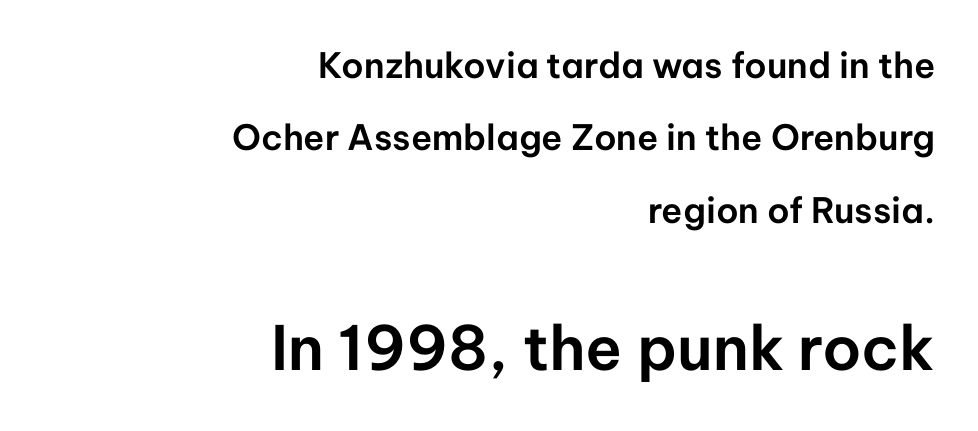
The image shows 61 px sans-serif type, upright; set right-aligned, loose line spacing (2.07x), normal letter spacing, not underlined; the second (bottom) block is 1.74x larger; low stroke contrast and a medium x-height.
